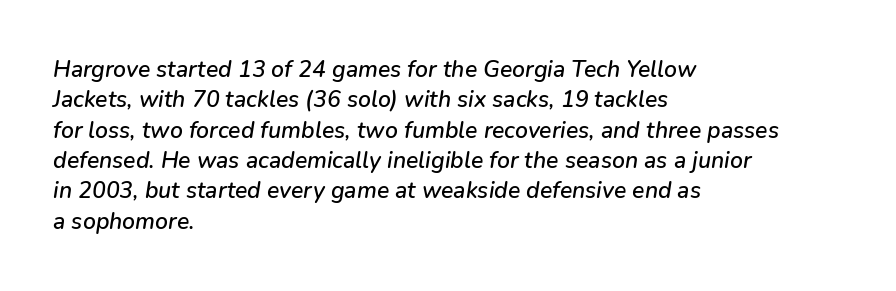
What stands out about the letter spacing? Nothing — it is the standard amount. Does the leading feel generous? No, just average. The glyphs are unaccompanied by any horizontal stroke below them. Reading down the block, your eye returns to a fixed left position each line.
